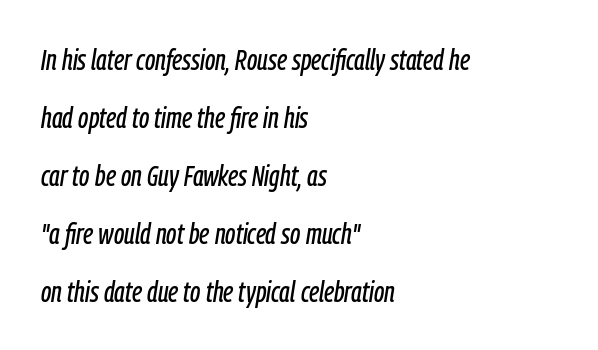
Compared with typical body copy, the letter spacing here is the same. The paragraph has a hard left edge and a soft right edge. The rendering uses natural spacing where letterforms have individual widths. These lines were composed using italics.
